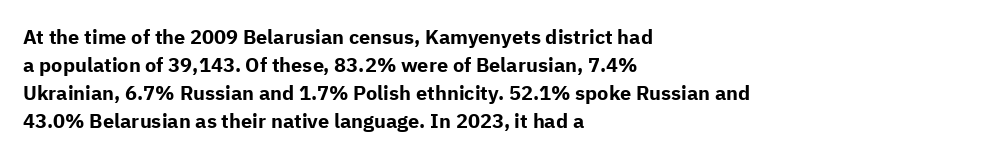
Its strokes are broad and dark, the hallmark of bold type. Plain, unruled lines of type. The paragraph shown leans on its left margin. Reading down the column, the eye jumps a familiar distance to each next line. Vertical strokes here are truly vertical.
